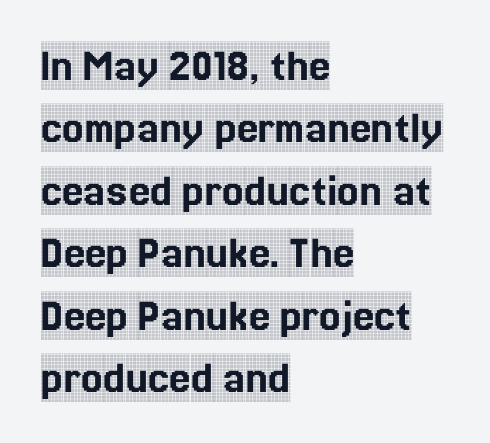
The image shows 48 px condensed serif type, upright; set left-aligned, normal line spacing (1.3x), normal letter spacing, not underlined; a large x-height.
